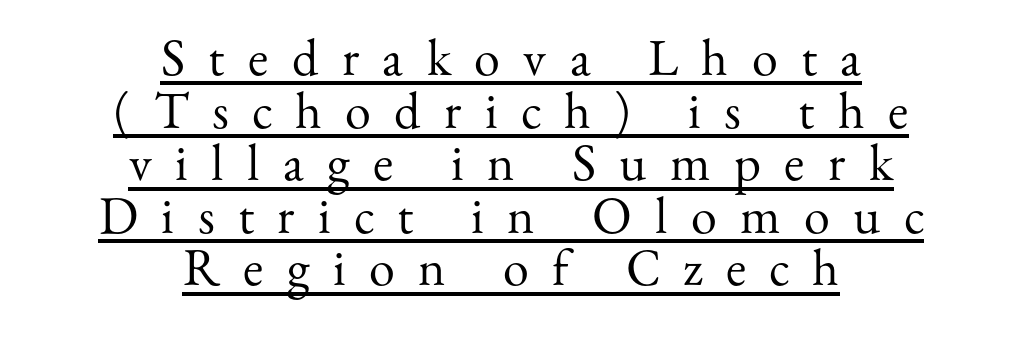
The image shows 52 px regular-weight serif type, upright; set centered, tight line spacing (1.01x), unusually wide letter spacing (+0.45 em), underlined; medium stroke contrast and a small x-height.
